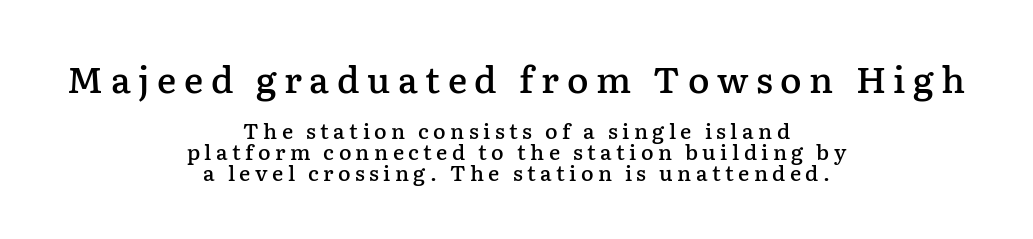
{"serif": "yes", "italic": "no", "bold": "semi", "weight": "semibold", "width": "normal", "stroke_contrast": "low", "x_height": "medium", "monospaced": "no", "underline": "no", "align": "center", "line_spacing": "tight", "line_spacing_ratio": 0.99, "letter_spacing": "wide", "letter_spacing_em": 0.21, "larger_block": "first", "size_ratio": 1.71, "glyph_px": 36}
